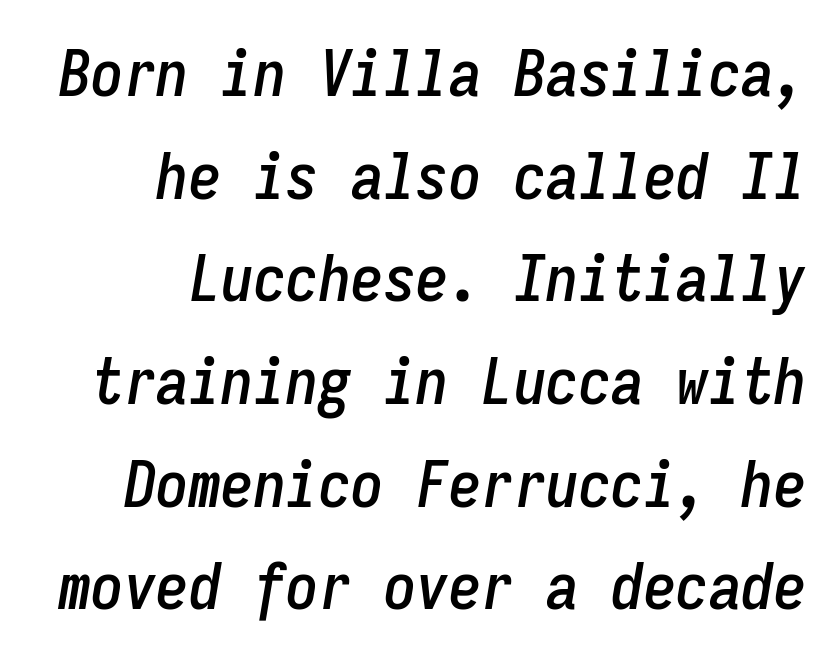
Is the letter spacing exaggerated? No — it looks like the ordinary default. Each line ends at the same right margin while the left side varies. Italic? Definitely — the glyphs are oblique. The glyphs are unaccompanied by any horizontal stroke below them.
